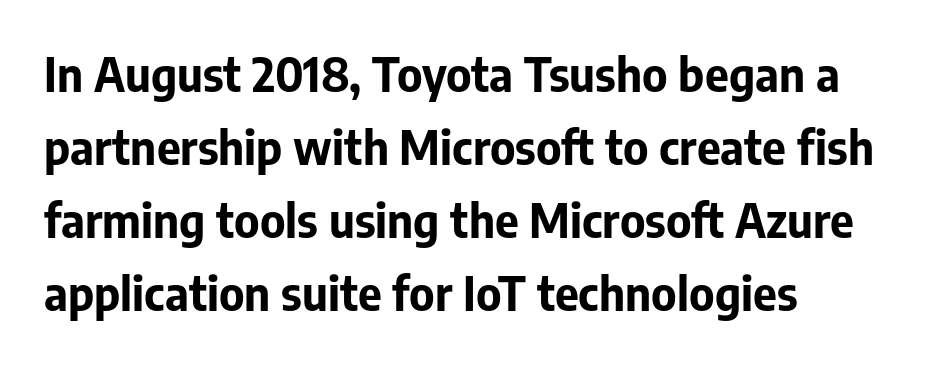
The image shows 46 px bold sans-serif type, upright; set left-aligned, normal line spacing (1.59x), normal letter spacing, not underlined; low stroke contrast and a medium x-height.
